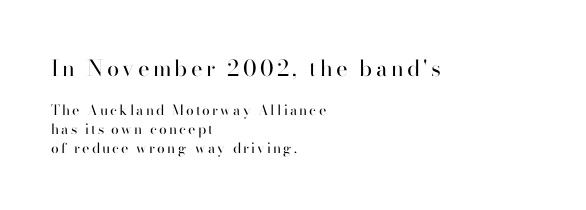
This layout puts the oversized block above and the modest block below. Lines of text with bare space underneath. In terms of leading, this rendering sits right in the middle. Upright lettering throughout.
